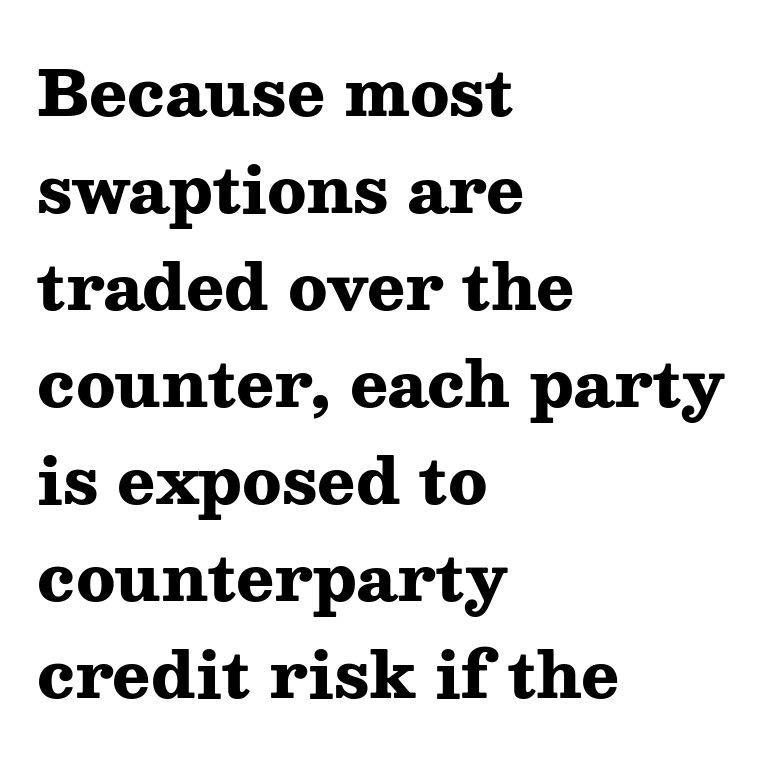
The image shows 63 px heavy, wide serif type, upright; set left-aligned, normal line spacing (1.54x), normal letter spacing, not underlined; medium stroke contrast and a medium x-height.
